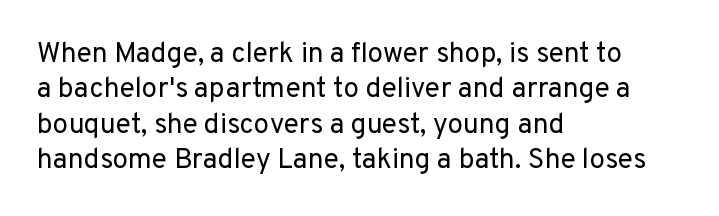
{"serif": "no", "italic": "no", "bold": "no", "weight": "regular", "width": "normal", "stroke_contrast": "low", "x_height": "medium", "monospaced": "no", "underline": "no", "align": "left", "line_spacing": "normal", "line_spacing_ratio": 1.26, "letter_spacing": "normal", "letter_spacing_em": 0.0, "glyph_px": 28}
